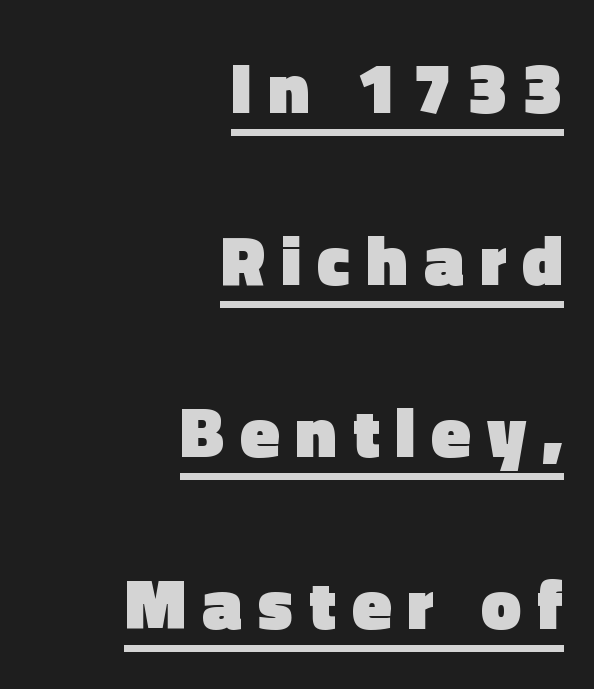
{"serif": "no", "italic": "no", "bold": "yes", "weight": "heavy", "width": "normal", "x_height": "medium", "monospaced": "no", "underline": "yes", "align": "right", "line_spacing": "loose", "line_spacing_ratio": 2.39, "letter_spacing": "wide", "letter_spacing_em": 0.22, "glyph_px": 72}
